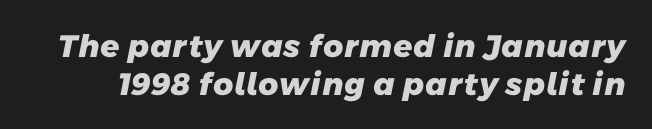
You can tell from the bare stems that sans-serif type was used. These lines keep a tight, regular rhythm from letter to letter. Does the weight exceed regular? Yes, all the way to bold. Spacing verdict: proportional, widths tailored to each character. Quick note: underline off.
